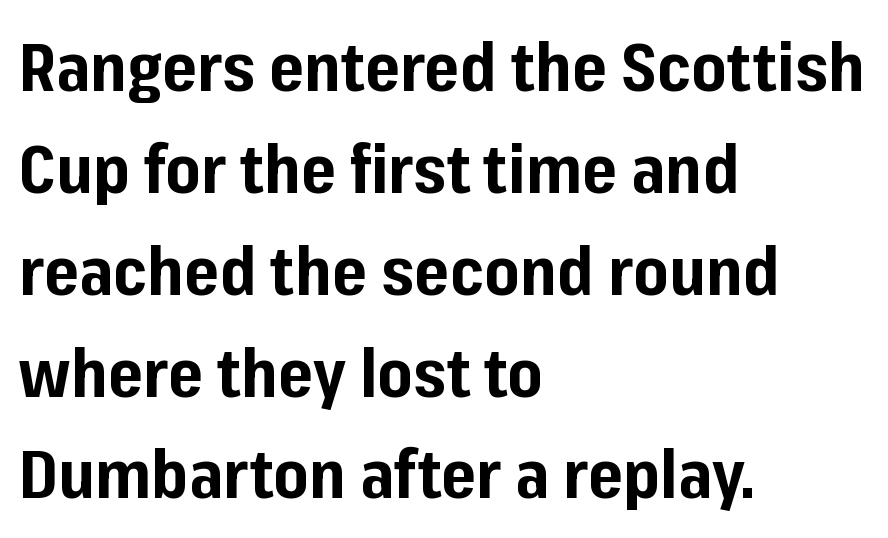
Q: Is the text bold? A: Yes.
Q: Is the text italic (slanted)? A: No, it is upright.
Q: Is the typeface a serif or a sans-serif typeface? A: Sans-serif.
Q: Is the text underlined? A: No.
Q: How is the paragraph aligned? A: Left-aligned.
Q: Is the spacing between letters normal or unusually wide? A: Normal.
Q: Is the spacing between lines tight, normal or loose? A: Normal.
Q: Width (condensed, normal, or wide)? A: Normal.
Q: Stroke contrast? A: Low.
Q: x-height? A: Medium.
Q: Monospaced? A: No.
